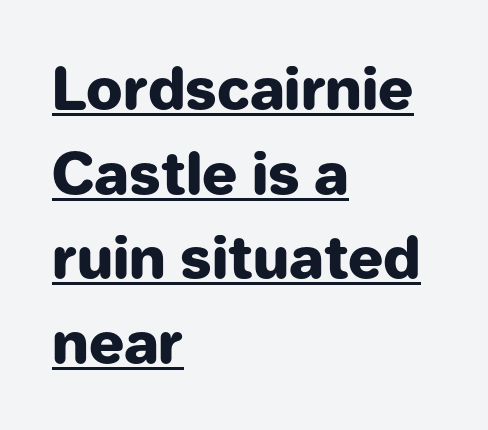
{"serif": "no", "italic": "no", "bold": "yes", "weight": "heavy", "width": "normal", "stroke_contrast": "low", "x_height": "medium", "monospaced": "no", "underline": "yes", "align": "left", "line_spacing": "normal", "line_spacing_ratio": 1.46, "letter_spacing": "normal", "letter_spacing_em": 0.0, "glyph_px": 58}
